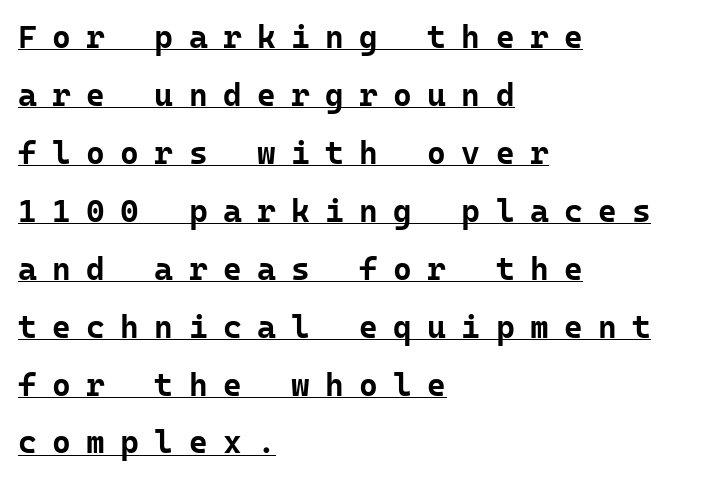
{"serif": "no", "italic": "no", "bold": "yes", "weight": "bold", "width": "normal", "stroke_contrast": "low", "x_height": "medium", "monospaced": "yes", "underline": "yes", "align": "left", "line_spacing_ratio": 1.81, "letter_spacing": "wide", "letter_spacing_em": 0.48, "glyph_px": 32}
